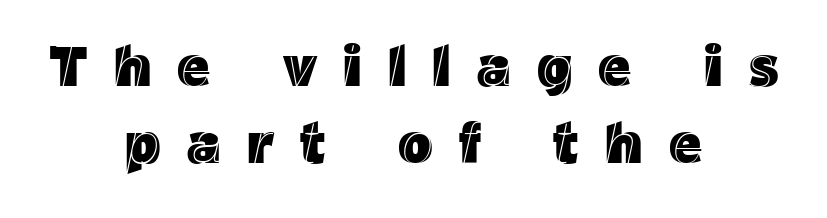
The image shows 57 px text type, upright; set centered, normal line spacing (1.35x), unusually wide letter spacing (+0.46 em), not underlined; a medium x-height.
